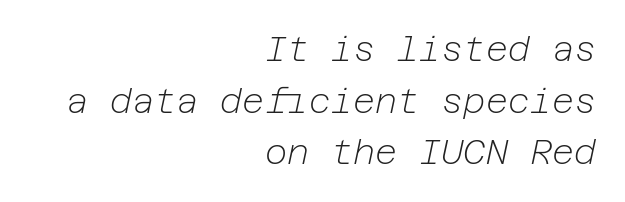
Decoration check: the copy has no underline. This sample is right-justified, so line beginnings fall wherever the words allow. The leading is moderate, giving the passage an even texture. Compared with ordinary roman type, these characters are visibly tilted.
